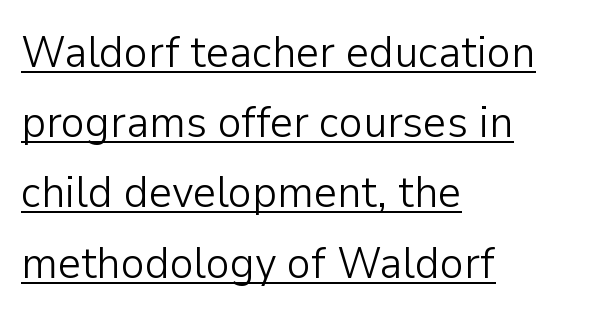
The image shows 45 px light sans-serif type, upright; set left-aligned, normal line spacing (1.56x), normal letter spacing, underlined; low stroke contrast and a medium x-height.
